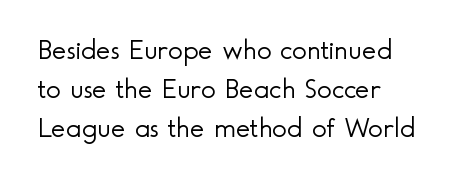
{"serif": "no", "italic": "no", "bold": "no", "weight": "light", "width": "normal", "x_height": "small", "monospaced": "no", "underline": "no", "align": "left", "line_spacing": "normal", "line_spacing_ratio": 1.39, "letter_spacing": "normal", "letter_spacing_em": 0.0, "glyph_px": 28}
